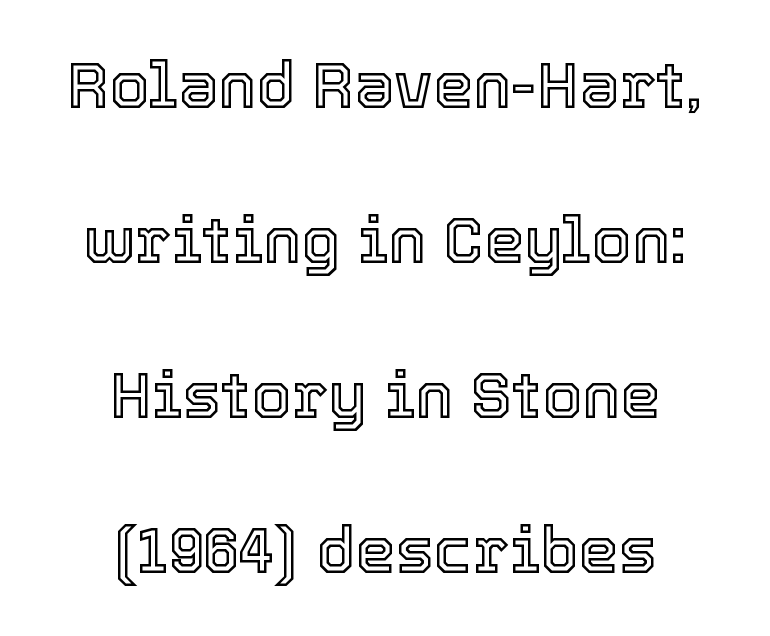
Q: Is the text italic (slanted)? A: No, it is upright.
Q: Is the text underlined? A: No.
Q: How is the paragraph aligned? A: Centered.
Q: Is the spacing between letters normal or unusually wide? A: Normal.
Q: Is the spacing between lines tight, normal or loose? A: Loose.
Q: Width (condensed, normal, or wide)? A: Normal.
Q: x-height? A: Medium.
Q: Monospaced? A: No.
